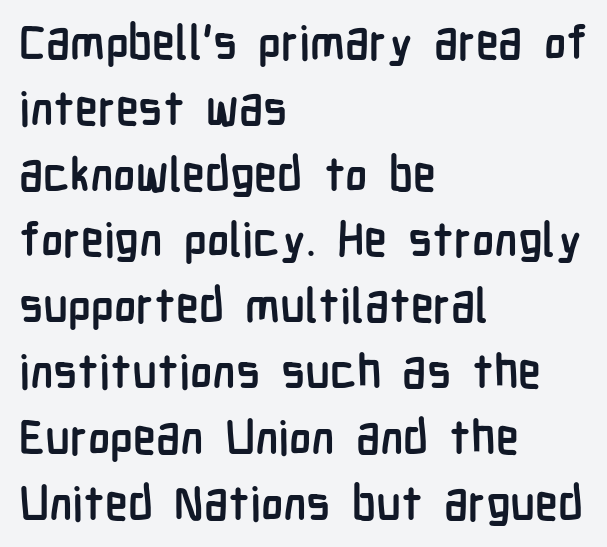
The image shows 47 px semibold, condensed sans-serif type, upright; set left-aligned, normal line spacing (1.4x), normal letter spacing, not underlined; low stroke contrast and a medium x-height.
